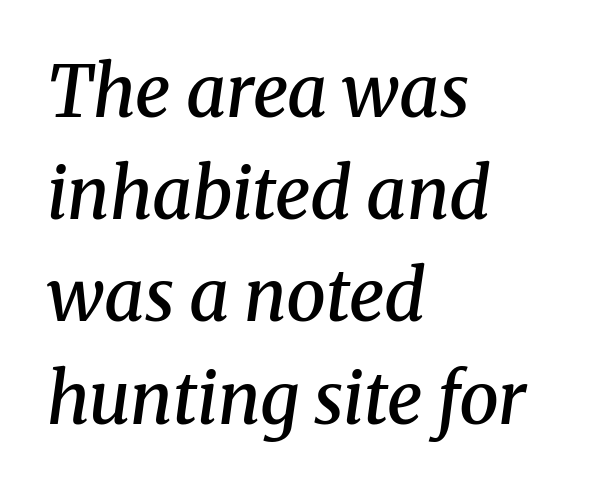
{"serif": "yes", "italic": "yes", "lean": "right", "slant_degrees": 8, "bold": "semi", "weight": "semibold", "width": "normal", "stroke_contrast": "medium", "x_height": "medium", "monospaced": "no", "underline": "no", "align": "left", "line_spacing": "normal", "line_spacing_ratio": 1.44, "letter_spacing": "normal", "letter_spacing_em": 0.0, "glyph_px": 71}
